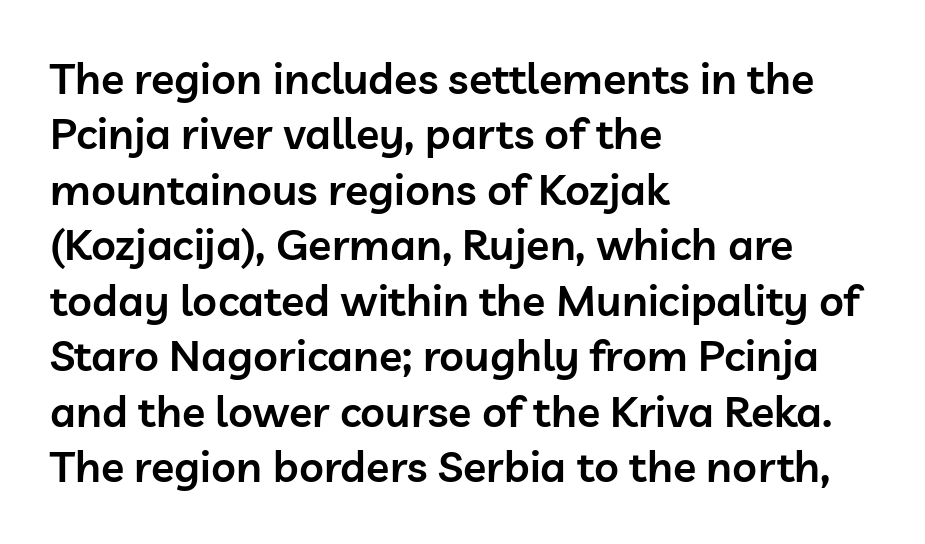
The image shows 43 px semibold sans-serif type, upright; set left-aligned, normal line spacing (1.29x), normal letter spacing, not underlined; low stroke contrast and a medium x-height.
